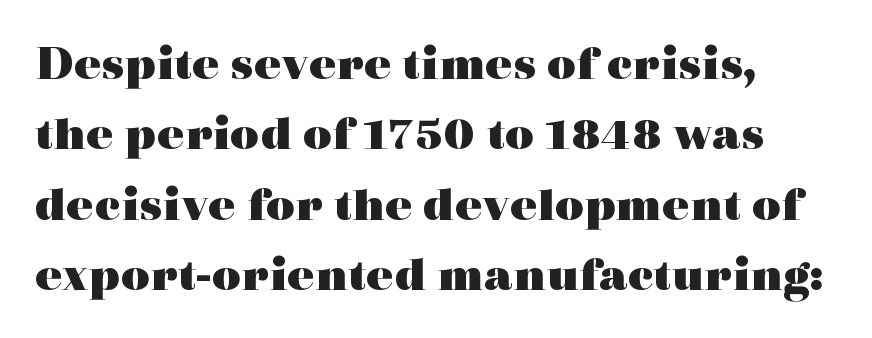
{"serif": "yes", "italic": "no", "bold": "yes", "weight": "heavy", "width": "wide", "x_height": "medium", "monospaced": "no", "underline": "no", "align": "left", "line_spacing": "normal", "line_spacing_ratio": 1.41, "letter_spacing": "normal", "letter_spacing_em": 0.0, "glyph_px": 50}
